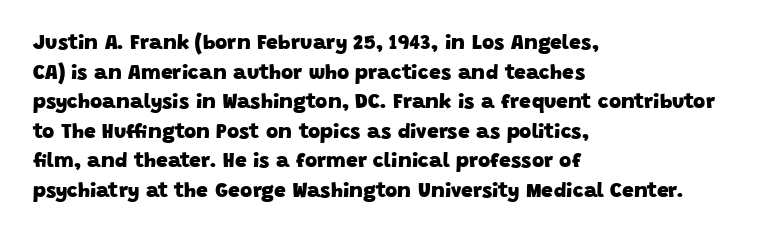
{"bold": "yes", "underline": "no", "align": "left", "line_spacing": "normal", "line_spacing_ratio": 1.41, "letter_spacing": "normal", "letter_spacing_em": 0.0, "glyph_px": 21}
